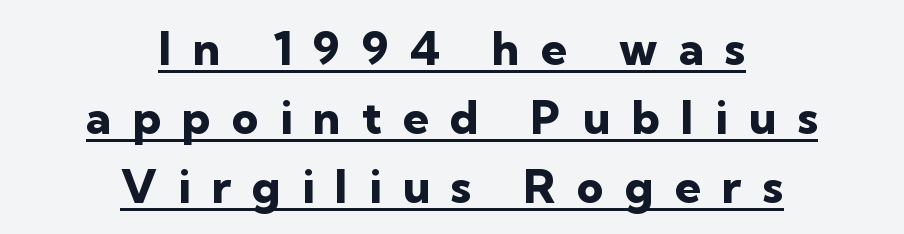
Q: Is the text bold? A: Yes.
Q: Is the text italic (slanted)? A: No, it is upright.
Q: Is the typeface a serif or a sans-serif typeface? A: Sans-serif.
Q: Is the text underlined? A: Yes.
Q: How is the paragraph aligned? A: Centered.
Q: Is the spacing between letters normal or unusually wide? A: Unusually wide.
Q: Is the spacing between lines tight, normal or loose? A: Normal.
Q: Width (condensed, normal, or wide)? A: Normal.
Q: Stroke contrast? A: Low.
Q: x-height? A: Medium.
Q: Monospaced? A: No.
